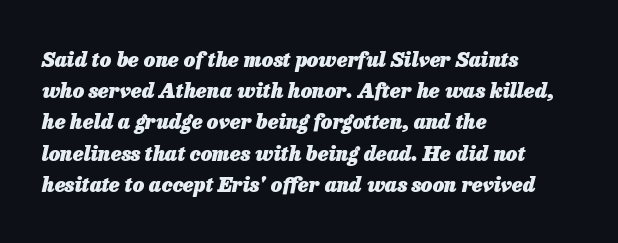
I'd describe the lettering as bold — thick and assertive. Slanted lettering throughout. Which margin do the lines hug? The left one — the right edge is uneven. The leading is moderate, giving the passage an even texture. The specimen omits any rule beneath the text block's lines.
